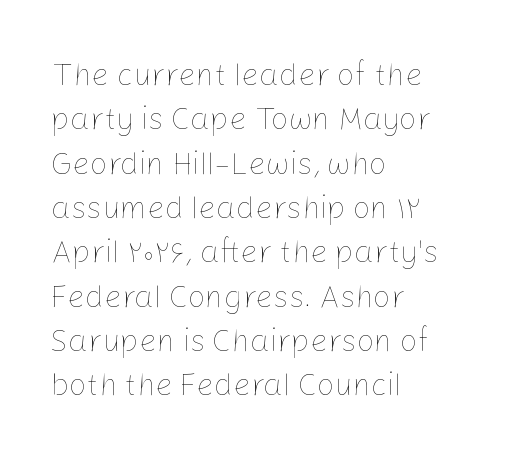
No extra ink here — the face is not bold. One-word summary of the alignment: left. The passage shown is typed in a proportional face where columns would drift. This sample uses an upright cut, with every glyph sitting square on the baseline. Underlining? Definitely not there. This rendering leaves character spacing at its baseline value.
